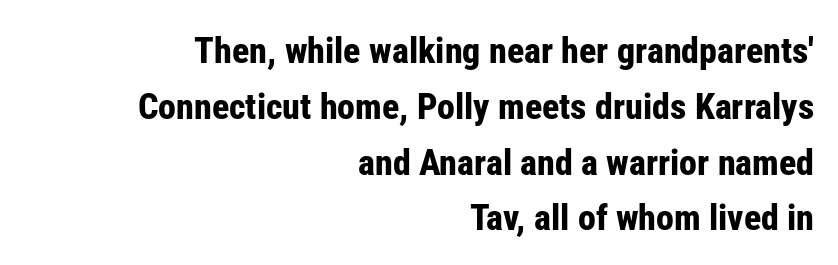
Q: Is the text bold? A: Yes.
Q: Is the text italic (slanted)? A: No, it is upright.
Q: Is the typeface a serif or a sans-serif typeface? A: Sans-serif.
Q: Is the text underlined? A: No.
Q: How is the paragraph aligned? A: Right-aligned.
Q: Is the spacing between letters normal or unusually wide? A: Normal.
Q: Is the spacing between lines tight, normal or loose? A: Normal.
Q: Width (condensed, normal, or wide)? A: Condensed.
Q: Stroke contrast? A: Low.
Q: x-height? A: Medium.
Q: Monospaced? A: No.
